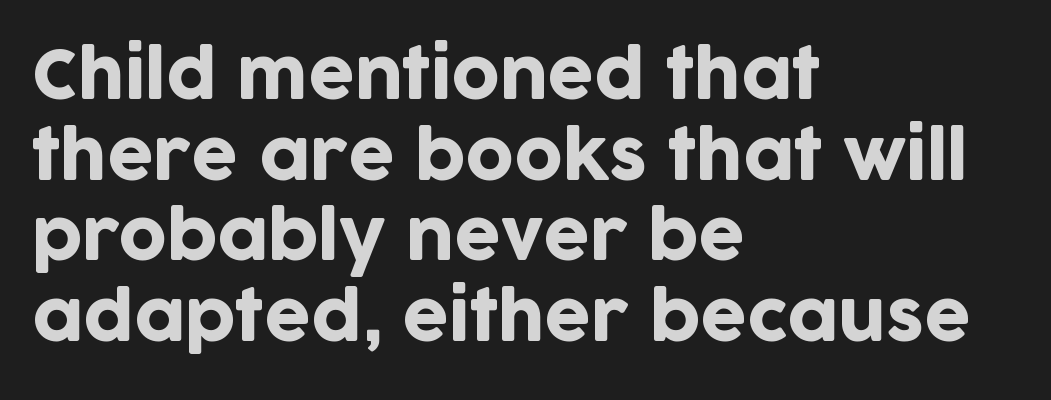
Q: Is the text italic (slanted)? A: No, it is upright.
Q: Is the typeface a serif or a sans-serif typeface? A: Sans-serif.
Q: Is the text underlined? A: No.
Q: How is the paragraph aligned? A: Left-aligned.
Q: Is the spacing between letters normal or unusually wide? A: Normal.
Q: Width (condensed, normal, or wide)? A: Normal.
Q: Stroke contrast? A: Low.
Q: x-height? A: Large.
Q: Monospaced? A: No.
